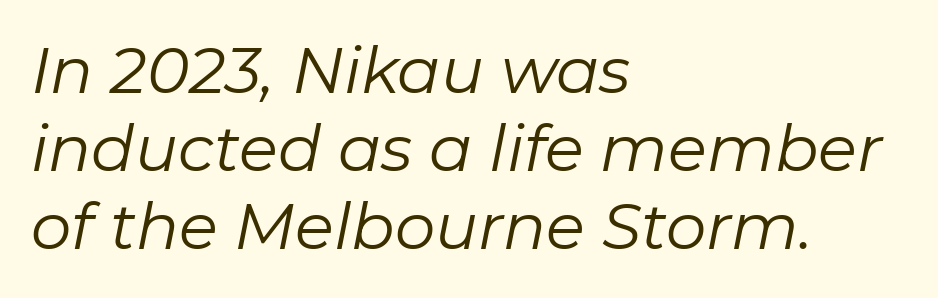
{"italic": "yes", "lean": "right", "slant_degrees": 11, "bold": "no", "weight": "regular", "width": "normal", "stroke_contrast": "low", "x_height": "medium", "monospaced": "no", "underline": "no", "align": "left", "line_spacing_ratio": 1.22, "letter_spacing": "normal", "letter_spacing_em": 0.0, "glyph_px": 64}
